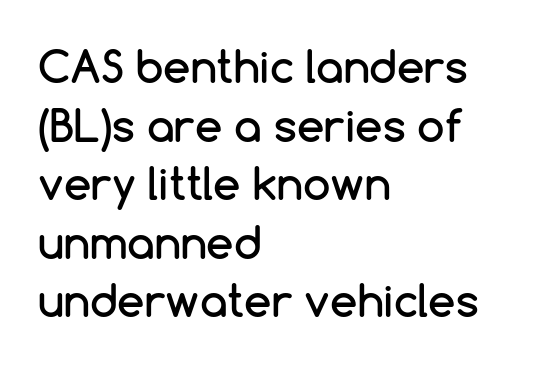
The image shows 44 px sans-serif type, upright; set left-aligned, normal line spacing (1.33x), normal letter spacing, not underlined; low stroke contrast and a medium x-height.
